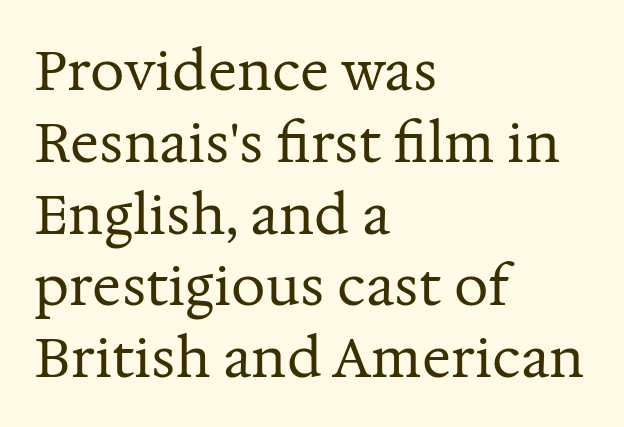
Q: Is the text bold? A: No.
Q: Is the text italic (slanted)? A: No, it is upright.
Q: Is the typeface a serif or a sans-serif typeface? A: Serif.
Q: Is the text underlined? A: No.
Q: How is the paragraph aligned? A: Left-aligned.
Q: Is the spacing between letters normal or unusually wide? A: Normal.
Q: Is the spacing between lines tight, normal or loose? A: Normal.
Q: Width (condensed, normal, or wide)? A: Normal.
Q: Stroke contrast? A: Medium.
Q: x-height? A: Medium.
Q: Monospaced? A: No.
